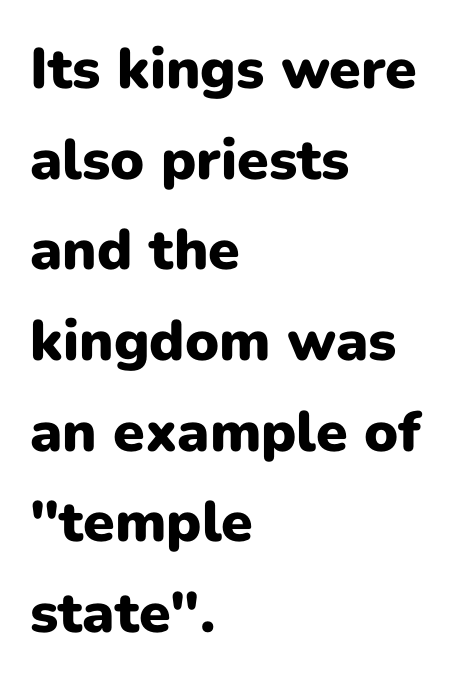
The image shows 57 px heavy sans-serif type, upright; set left-aligned, normal line spacing (1.59x), normal letter spacing, not underlined; low stroke contrast and a medium x-height.
